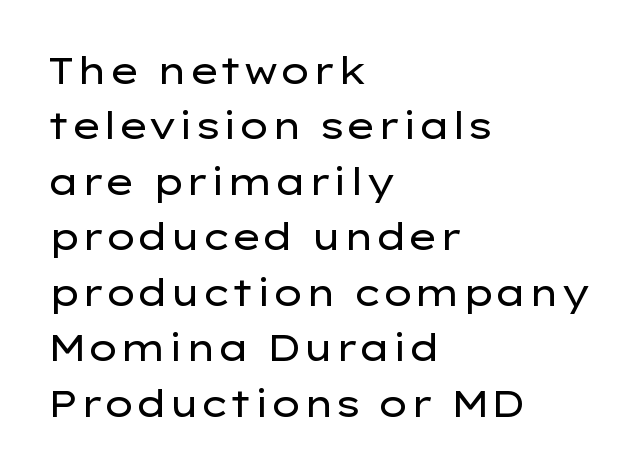
The rendering uses natural spacing where letterforms have individual widths. If you drew a line through each stem, it would be perfectly vertical. This rendering features lettering with no underline. These lines sit exactly where default settings would place them. The letters carry no serifs — their stems end cleanly without finishing strokes. Stroke mass is kept to a normal reading level or below.
